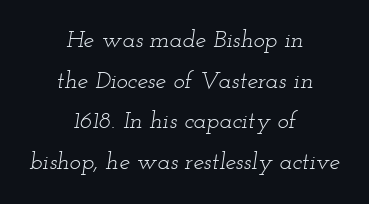
Q: Is the text bold? A: No.
Q: Is the text italic (slanted)? A: Yes, it leans right by about 12 degrees.
Q: Is the text underlined? A: No.
Q: How is the paragraph aligned? A: Centered.
Q: Is the spacing between letters normal or unusually wide? A: Normal.
Q: Is the spacing between lines tight, normal or loose? A: Normal.
